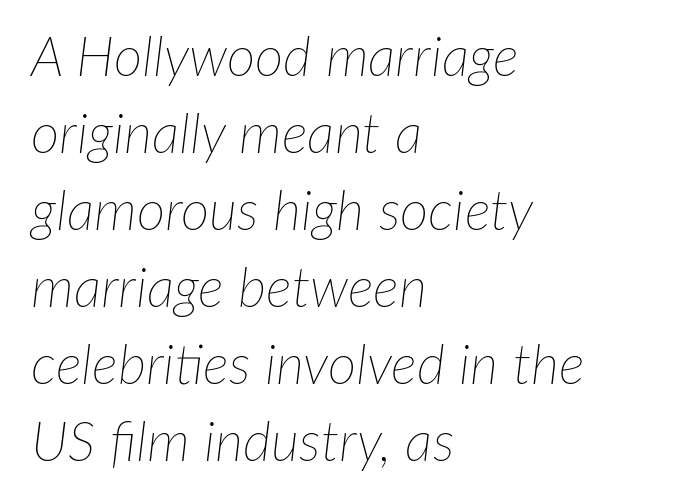
These lines stack with their left ends in a neat column. The rendering uses a moderate line-height, typical for paragraphs. Default kerning and tracking; the words read as compact shapes. These lines were composed using italics. Honestly, there is no underline to notice here at all. You could not count columns in this text — the font is proportionally spaced.
